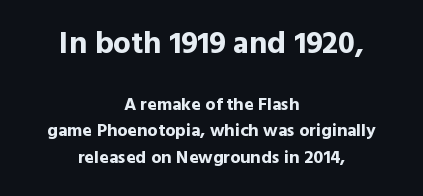
{"serif": "no", "italic": "no", "bold": "yes", "weight": "bold", "width": "normal", "x_height": "medium", "monospaced": "no", "underline": "no", "align": "center", "line_spacing": "normal", "line_spacing_ratio": 1.48, "letter_spacing": "normal", "letter_spacing_em": 0.0, "larger_block": "first", "size_ratio": 1.72, "glyph_px": 31}
